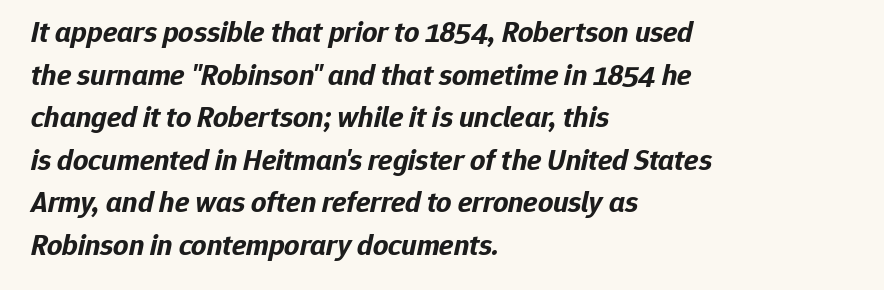
Q: Is the text bold? A: Yes.
Q: Is the text italic (slanted)? A: Yes, it leans right by about 12 degrees.
Q: Is the text underlined? A: No.
Q: How is the paragraph aligned? A: Left-aligned.
Q: Is the spacing between letters normal or unusually wide? A: Normal.
Q: Is the spacing between lines tight, normal or loose? A: Normal.
Q: Width (condensed, normal, or wide)? A: Normal.
Q: Stroke contrast? A: Low.
Q: x-height? A: Medium.
Q: Monospaced? A: No.
